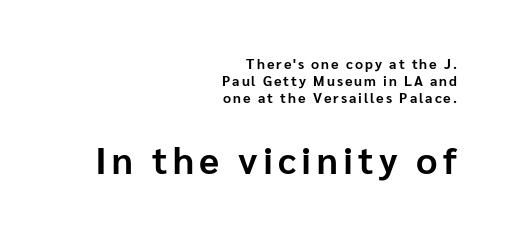
The image shows 37 px bold sans-serif type, upright; set right-aligned, line spacing 1.2x, not underlined; the second (bottom) block is 2.64x larger; low stroke contrast and a medium x-height.
